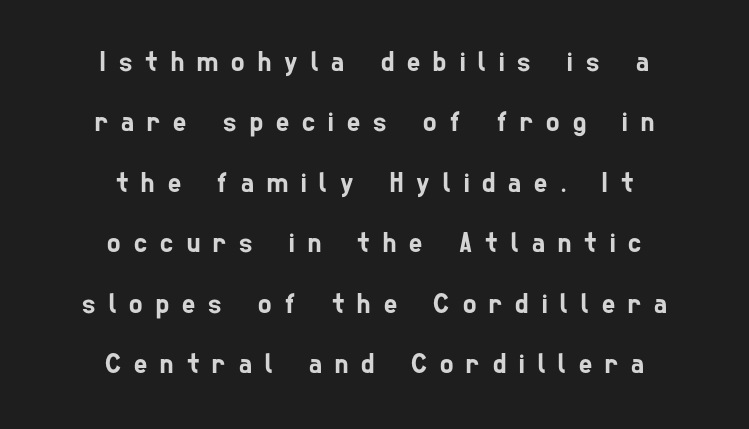
{"serif": "no", "width": "condensed", "stroke_contrast": "low", "x_height": "medium", "monospaced": "no", "underline": "no", "align": "center", "line_spacing": "loose", "line_spacing_ratio": 2.16, "letter_spacing": "wide", "letter_spacing_em": 0.47, "glyph_px": 28}
